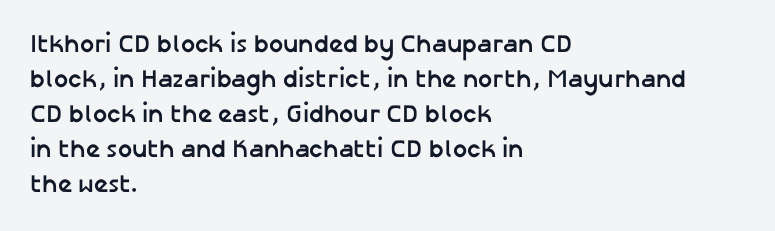
Nope, not italic — everything's standing straight. Regular leading. Teacher's note: observe the even left margin — that is flush-left alignment. The space beneath each line is pristine and unruled. Glyph-to-glyph distance matches everyday printed text.
